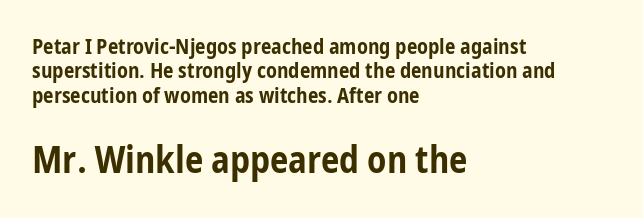
The image shows 37 px bold, condensed sans-serif type, upright; set left-aligned, line spacing 1.16x, normal letter spacing, not underlined; the second (bottom) block is 1.76x larger; low stroke contrast and a medium x-height.
